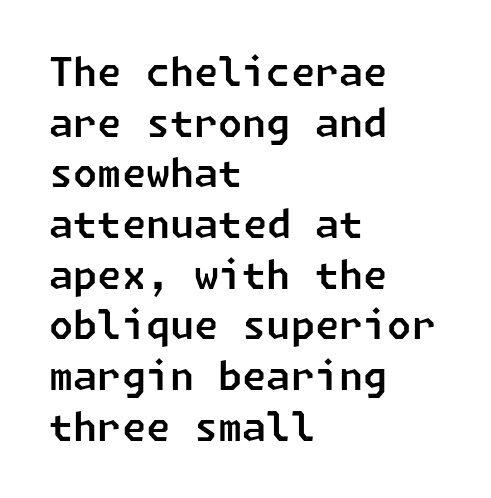
The image shows 39 px sans-serif type; set left-aligned, normal line spacing (1.3x), normal letter spacing, not underlined; low stroke contrast and a medium x-height.
